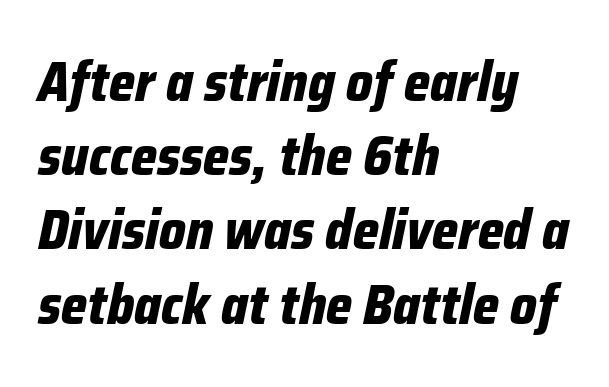
Q: Is the text bold? A: Yes.
Q: Is the text italic (slanted)? A: Yes, it leans right by about 12 degrees.
Q: Is the text underlined? A: No.
Q: How is the paragraph aligned? A: Left-aligned.
Q: Is the spacing between letters normal or unusually wide? A: Normal.
Q: Is the spacing between lines tight, normal or loose? A: Normal.
Q: Width (condensed, normal, or wide)? A: Condensed.
Q: Stroke contrast? A: Low.
Q: x-height? A: Medium.
Q: Monospaced? A: No.
